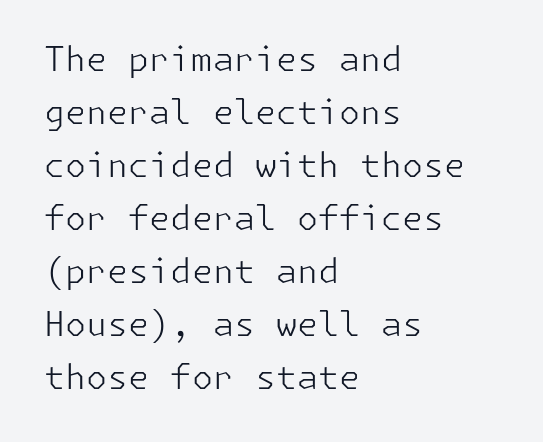
The image shows 34 px light sans-serif type, upright; set left-aligned, normal line spacing (1.56x), normal letter spacing, not underlined; low stroke contrast and a medium x-height.
